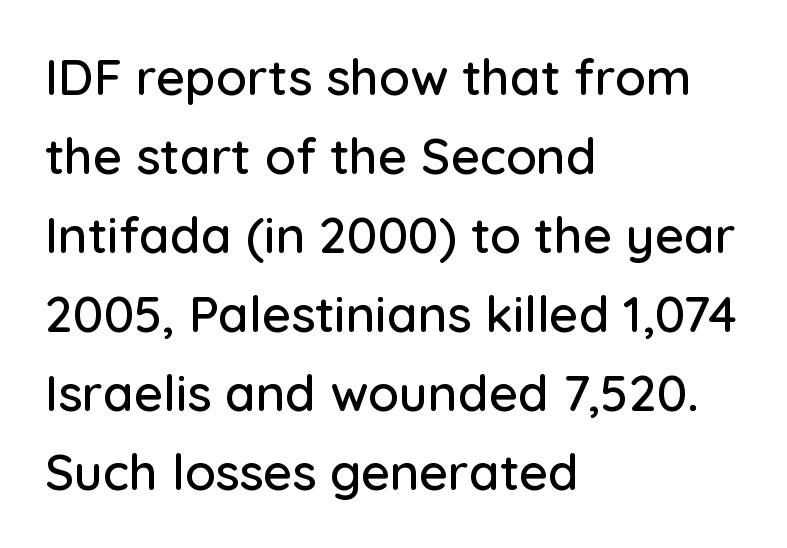
{"serif": "no", "italic": "no", "width": "normal", "stroke_contrast": "low", "x_height": "medium", "monospaced": "no", "underline": "no", "align": "left", "line_spacing": "normal", "line_spacing_ratio": 1.58, "letter_spacing": "normal", "letter_spacing_em": 0.0, "glyph_px": 50}
